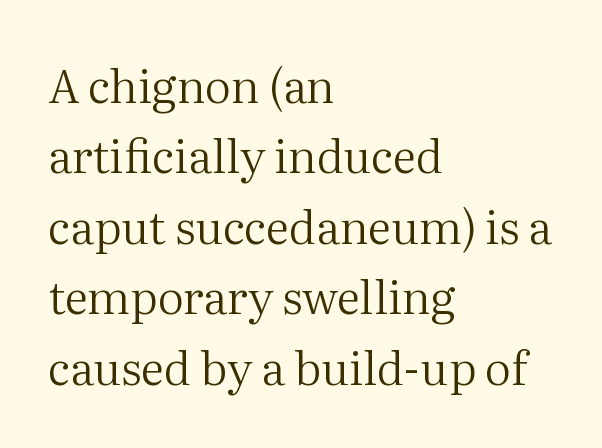
The image shows 46 px regular-weight serif type, upright; set left-aligned, normal line spacing (1.53x), normal letter spacing, not underlined; medium stroke contrast and a medium x-height.
